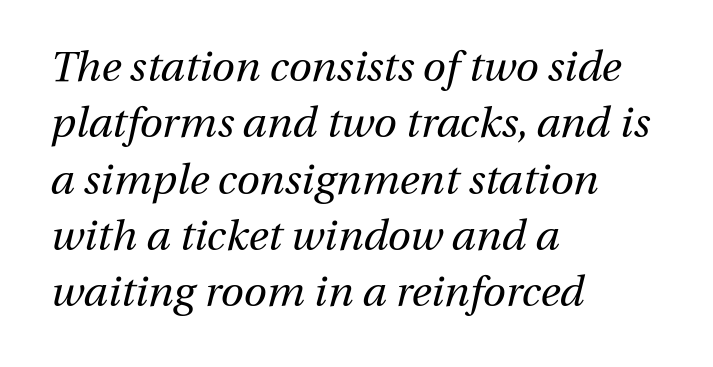
The face used here is proportionally spaced, like ordinary book or web type. The lines sit at an ordinary, default distance from one another. Just letters on the line, the space beneath them empty. Inter-character spacing is left at the font's built-in metrics.
